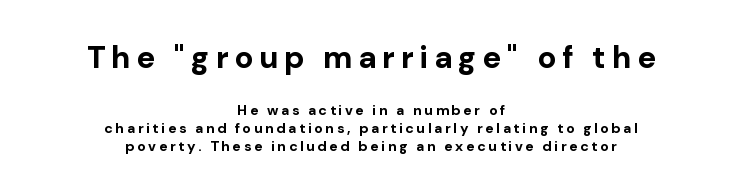
This sample is center-justified, so both line endings float freely. What kind of face is this? One without serifs — a sans. Letters rest on an invisible, unmarked baseline. Varying glyph widths throughout — classic text-font behaviour. The earlier block is typeset at a bigger size than the later block.
